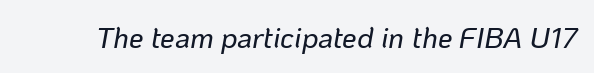
{"italic": "yes", "lean": "right", "slant_degrees": 10, "width": "normal", "stroke_contrast": "low", "x_height": "medium", "monospaced": "no", "underline": "no", "letter_spacing": "normal", "letter_spacing_em": 0.0, "glyph_px": 29}
